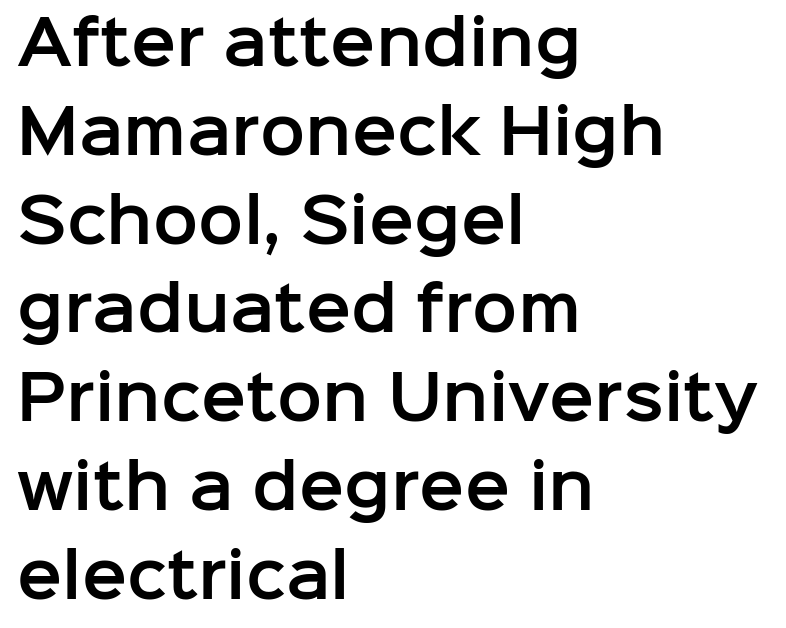
Q: Is the text italic (slanted)? A: No, it is upright.
Q: Is the typeface a serif or a sans-serif typeface? A: Sans-serif.
Q: Is the text underlined? A: No.
Q: How is the paragraph aligned? A: Left-aligned.
Q: Is the spacing between letters normal or unusually wide? A: Normal.
Q: Is the spacing between lines tight, normal or loose? A: Normal.
Q: Width (condensed, normal, or wide)? A: Normal.
Q: Stroke contrast? A: Low.
Q: x-height? A: Medium.
Q: Monospaced? A: No.
